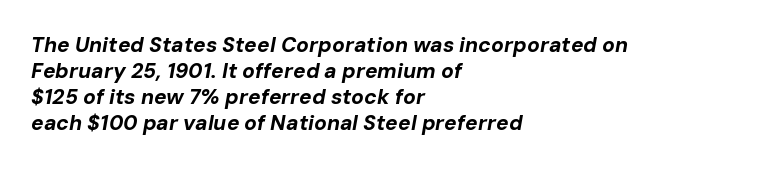
{"italic": "yes", "lean": "right", "slant_degrees": 10, "bold": "yes", "underline": "no", "align": "left", "line_spacing_ratio": 1.24, "letter_spacing": "normal", "letter_spacing_em": 0.0, "glyph_px": 21}
